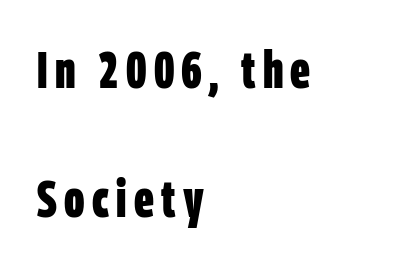
The image shows 52 px bold, condensed sans-serif type; set left-aligned, loose line spacing (2.48x), not underlined; low stroke contrast and a large x-height.
